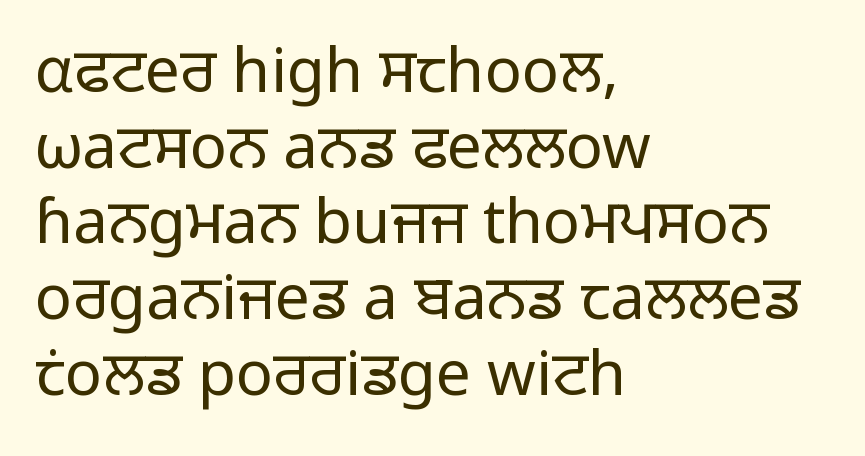
The image shows 62 px regular-weight sans-serif type, upright; set left-aligned, line spacing 1.22x, normal letter spacing, not underlined; low stroke contrast and a medium x-height.
